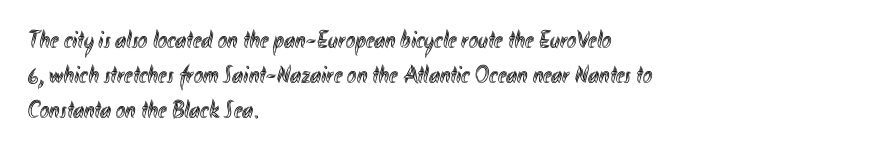
The image shows 25 px text type; set left-aligned, normal line spacing (1.41x), normal letter spacing, not underlined.
